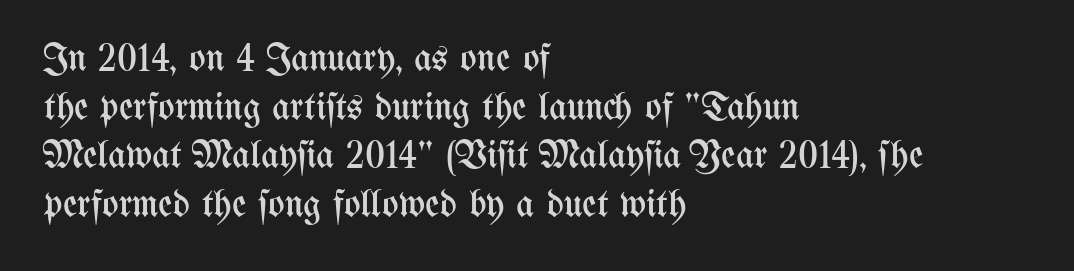
The glyphs are unaccompanied by any horizontal stroke below them. Summary of weight: not heavy and not bold. Varying glyph widths throughout — classic text-font behaviour. Honestly, the letter spacing is just normal — you wouldn't notice it. The lines in this sample share a left origin and differ only in where they stop.
